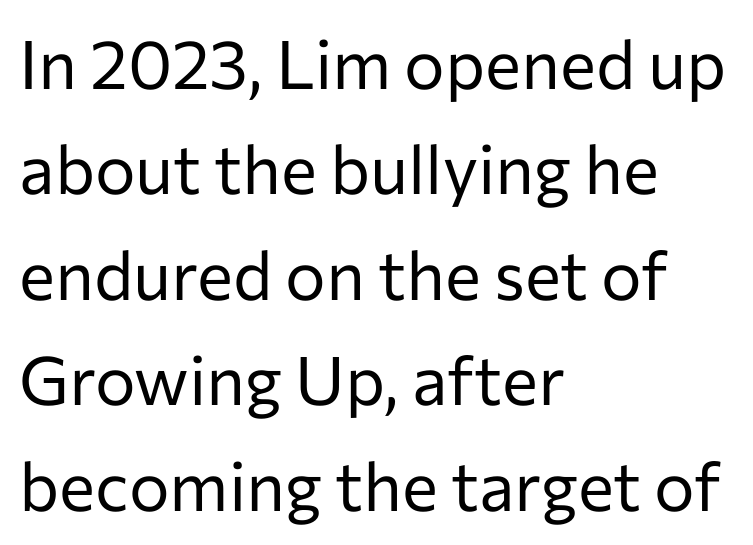
Q: Is the text bold? A: No.
Q: Is the text italic (slanted)? A: No, it is upright.
Q: Is the typeface a serif or a sans-serif typeface? A: Sans-serif.
Q: Is the text underlined? A: No.
Q: How is the paragraph aligned? A: Left-aligned.
Q: Is the spacing between letters normal or unusually wide? A: Normal.
Q: Is the spacing between lines tight, normal or loose? A: Normal.
Q: Width (condensed, normal, or wide)? A: Normal.
Q: Stroke contrast? A: Low.
Q: x-height? A: Medium.
Q: Monospaced? A: No.
